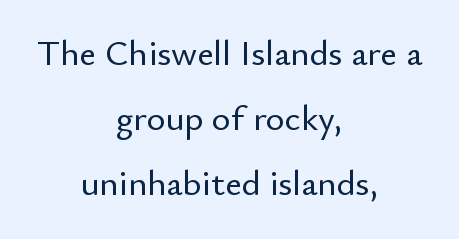
The image shows 36 px sans-serif type, upright; set centered, line spacing 1.81x, normal letter spacing, not underlined; low stroke contrast and a small x-height.
